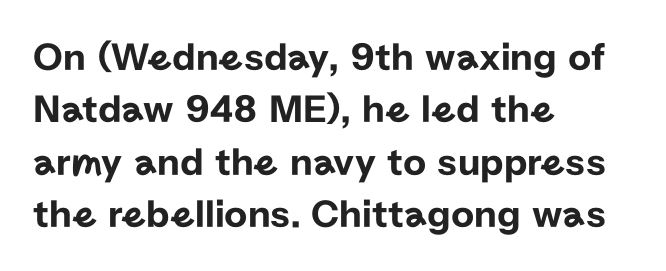
In terms of leading, this rendering sits right in the middle. Students, note that the glyphs here touch the page at normal intervals. Decoration check: the copy has no underline. The characters display no serif detailing; their extremities are plain.
